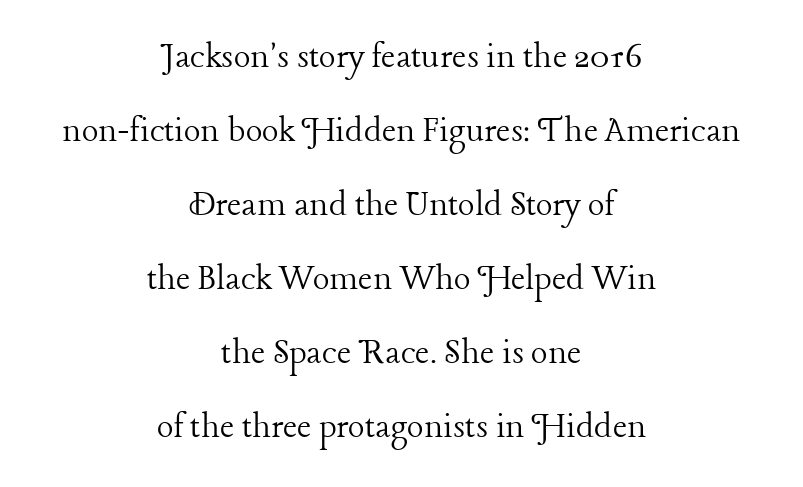
The image shows 39 px light serif type, upright; set centered, loose line spacing (1.9x), normal letter spacing, not underlined; low stroke contrast and a medium x-height.
